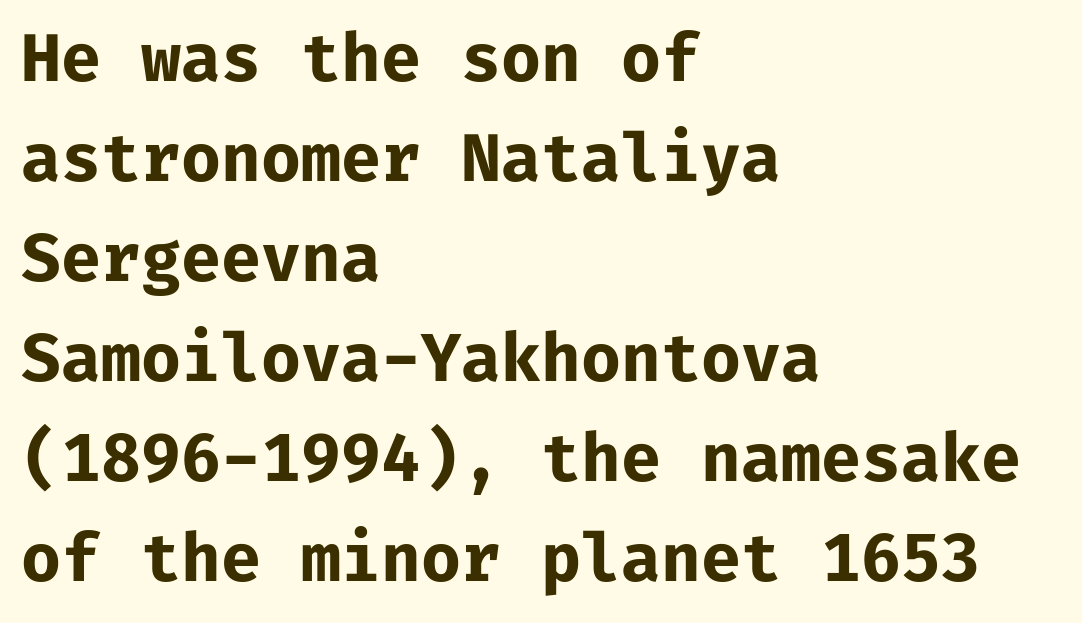
{"serif": "no", "italic": "no", "bold": "yes", "weight": "bold", "width": "normal", "stroke_contrast": "low", "x_height": "medium", "monospaced": "yes", "underline": "no", "align": "left", "line_spacing": "normal", "line_spacing_ratio": 1.54, "letter_spacing": "normal", "letter_spacing_em": 0.0, "glyph_px": 65}
